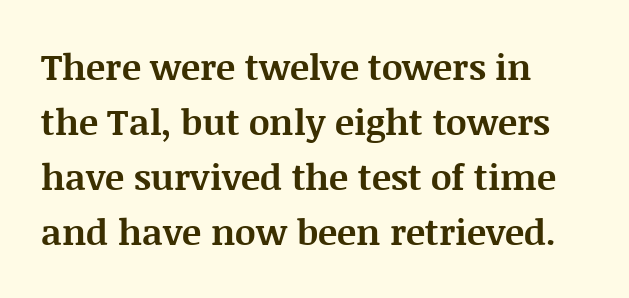
Old-style or modern, the face here clearly has serifs. This rendering leaves character spacing at its baseline value. Any mark beneath the type? The region is blank. Pretty heavy lettering here — definitely bold.
